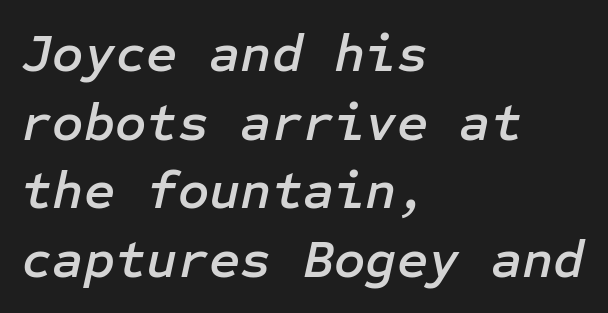
The image shows 54 px text type, italic (leaning right); set left-aligned, normal line spacing (1.27x), normal letter spacing, not underlined; low stroke contrast and a medium x-height.
